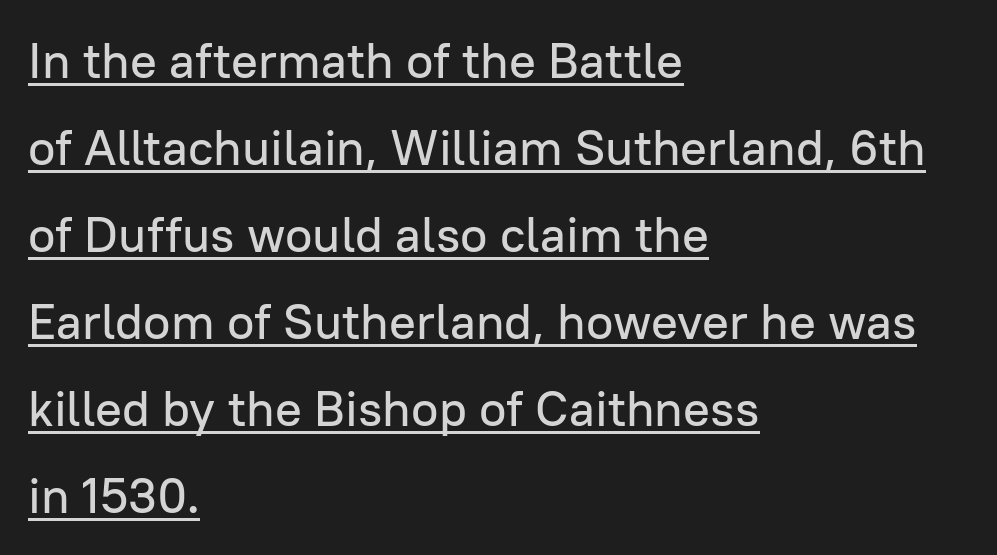
The image shows 50 px sans-serif type, upright; set left-aligned, line spacing 1.74x, normal letter spacing, underlined; low stroke contrast and a medium x-height.
